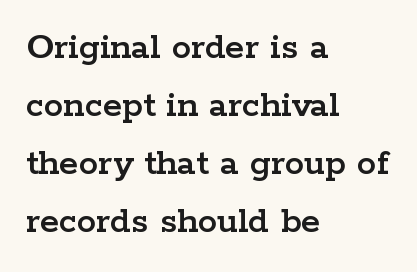
{"serif": "yes", "italic": "no", "width": "wide", "stroke_contrast": "low", "x_height": "medium", "monospaced": "no", "underline": "no", "align": "left", "line_spacing": "normal", "line_spacing_ratio": 1.49, "letter_spacing": "normal", "letter_spacing_em": 0.0, "glyph_px": 39}
